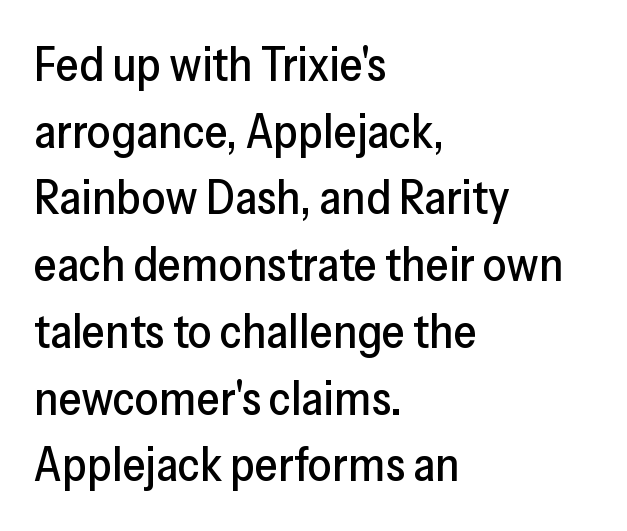
Q: Is the text italic (slanted)? A: No, it is upright.
Q: Is the typeface a serif or a sans-serif typeface? A: Sans-serif.
Q: Is the text underlined? A: No.
Q: How is the paragraph aligned? A: Left-aligned.
Q: Is the spacing between letters normal or unusually wide? A: Normal.
Q: Is the spacing between lines tight, normal or loose? A: Normal.
Q: Width (condensed, normal, or wide)? A: Normal.
Q: Stroke contrast? A: Low.
Q: x-height? A: Medium.
Q: Monospaced? A: No.
